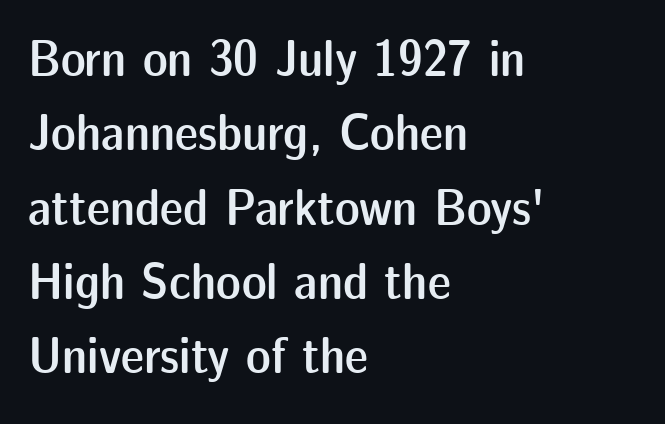
The image shows 52 px semibold sans-serif type, upright; set left-aligned, normal line spacing (1.43x), normal letter spacing, not underlined; low stroke contrast and a medium x-height.
